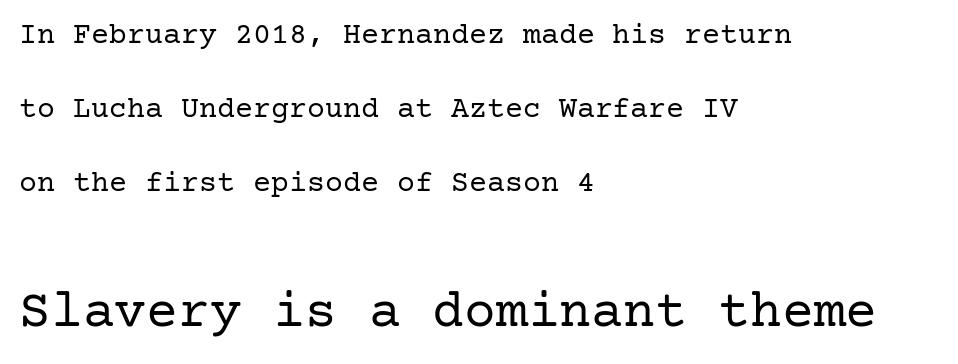
The image shows 53 px regular-weight serif type, upright; set left-aligned, loose line spacing (2.47x), normal letter spacing, not underlined; the second (bottom) block is 1.77x larger; low stroke contrast and a medium x-height.
